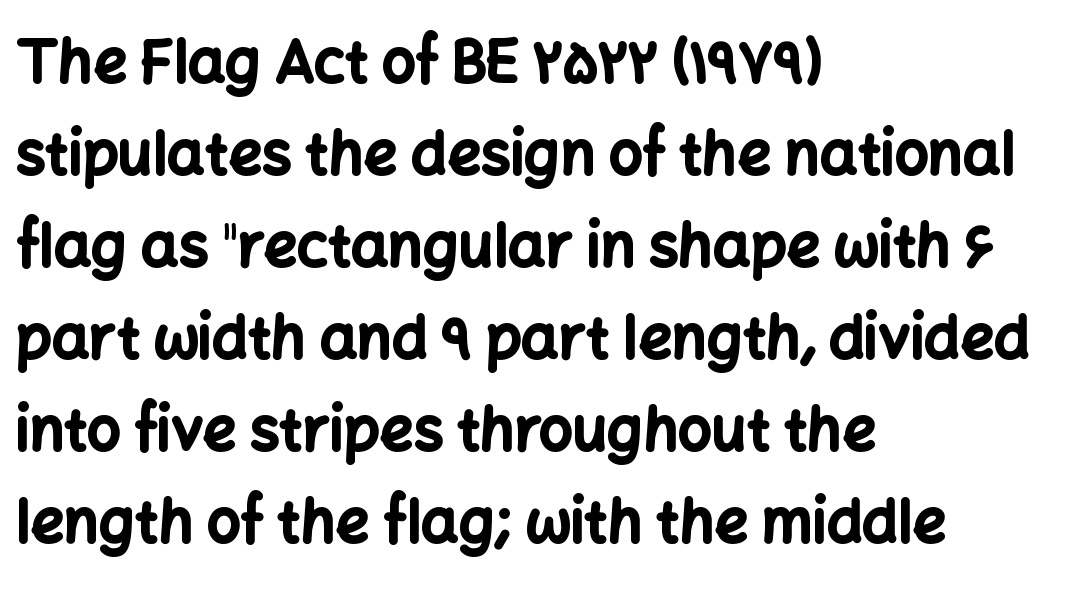
The image shows 59 px bold sans-serif type, upright; set left-aligned, normal line spacing (1.56x), normal letter spacing, not underlined; low stroke contrast and a medium x-height.
